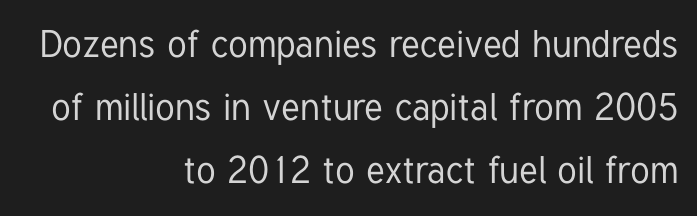
Q: Is the text italic (slanted)? A: No, it is upright.
Q: Is the typeface a serif or a sans-serif typeface? A: Sans-serif.
Q: Is the text underlined? A: No.
Q: How is the paragraph aligned? A: Right-aligned.
Q: Is the spacing between letters normal or unusually wide? A: Normal.
Q: Is the spacing between lines tight, normal or loose? A: Normal.
Q: Width (condensed, normal, or wide)? A: Condensed.
Q: Stroke contrast? A: Low.
Q: x-height? A: Medium.
Q: Monospaced? A: No.
